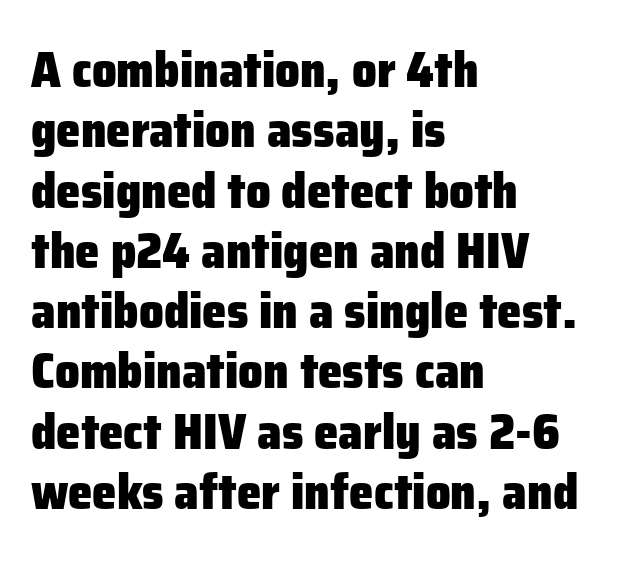
Q: Is the text bold? A: Yes.
Q: Is the text italic (slanted)? A: No, it is upright.
Q: Is the typeface a serif or a sans-serif typeface? A: Sans-serif.
Q: Is the text underlined? A: No.
Q: How is the paragraph aligned? A: Left-aligned.
Q: Is the spacing between letters normal or unusually wide? A: Normal.
Q: Width (condensed, normal, or wide)? A: Normal.
Q: Stroke contrast? A: Low.
Q: x-height? A: Medium.
Q: Monospaced? A: No.
